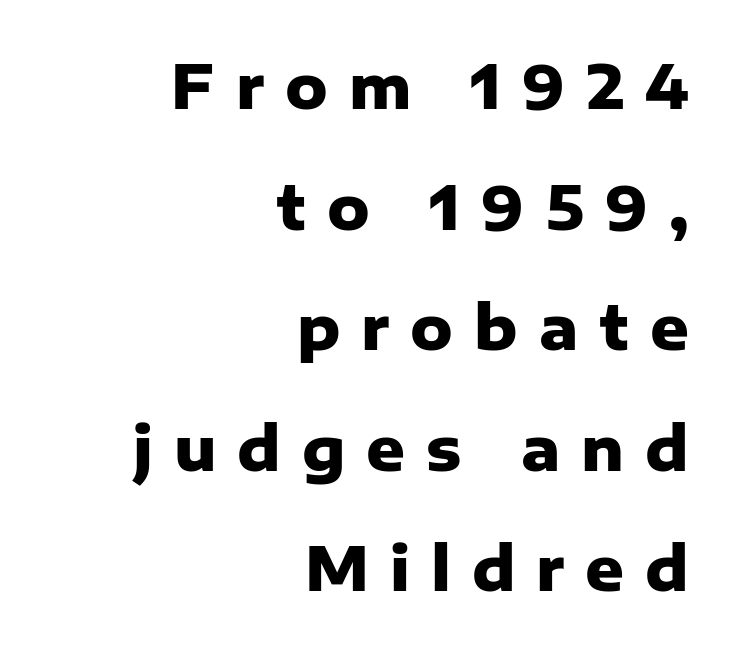
The image shows 60 px heavy sans-serif type, upright; set right-aligned, loose line spacing (2.01x), unusually wide letter spacing (+0.35 em), not underlined; low stroke contrast and a medium x-height.
